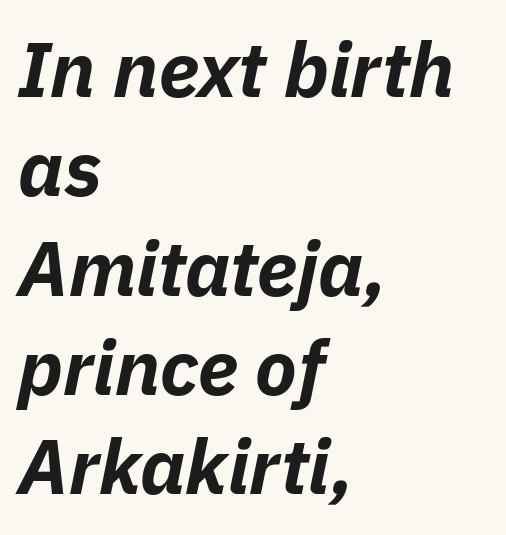
Yep, that's italic — everything's leaning. Honestly, the letter spacing is just normal — you wouldn't notice it. The vertical gap from one line to the next is medium. Visually the block forms a straight wall on the left and a jagged coastline on the right.
